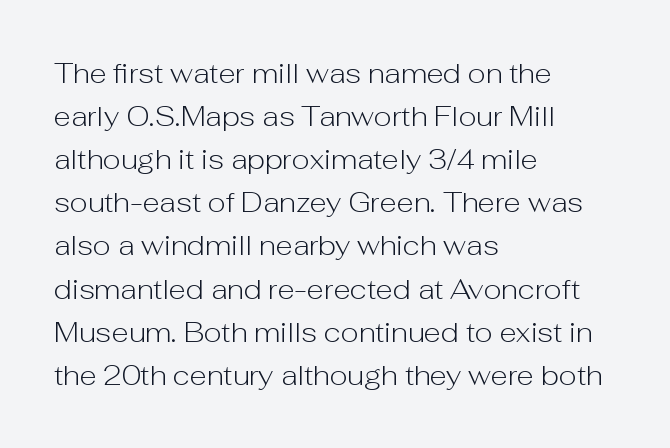
Designer's note — italics off, roman on. Is the letter spacing exaggerated? No — it looks like the ordinary default. The paragraph shown leans on its left margin. Underlining? Definitely not there. Proportional: the letters do not fall into vertical columns. In terms of letterform style, serifs are entirely absent.
